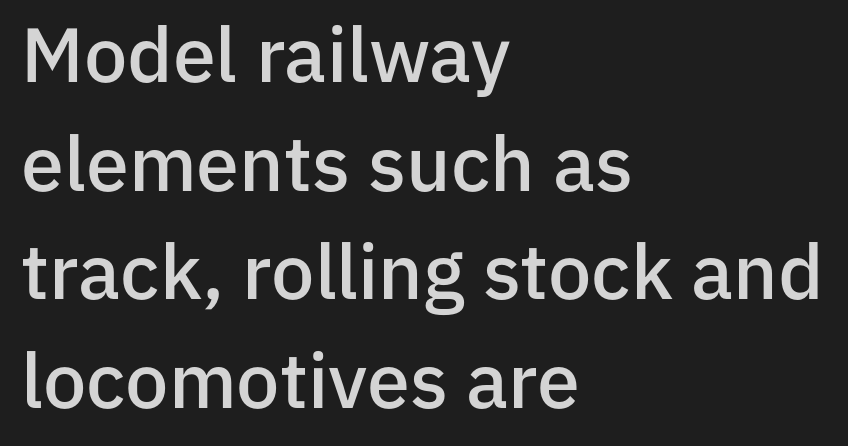
Q: Is the text bold? A: Semi-bold.
Q: Is the text italic (slanted)? A: No, it is upright.
Q: Is the typeface a serif or a sans-serif typeface? A: Sans-serif.
Q: Is the text underlined? A: No.
Q: How is the paragraph aligned? A: Left-aligned.
Q: Is the spacing between letters normal or unusually wide? A: Normal.
Q: Is the spacing between lines tight, normal or loose? A: Normal.
Q: Width (condensed, normal, or wide)? A: Normal.
Q: Stroke contrast? A: Low.
Q: x-height? A: Medium.
Q: Monospaced? A: No.
